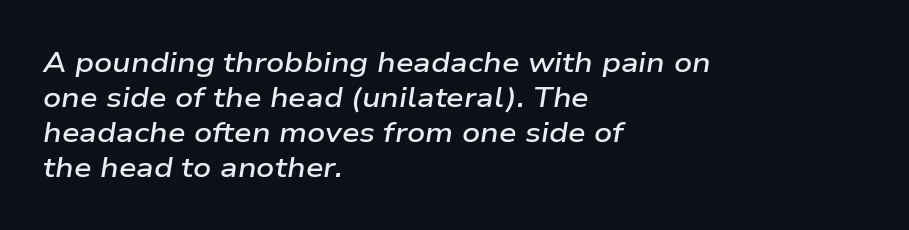
Q: Is the text bold? A: Semi-bold.
Q: Is the text italic (slanted)? A: Yes, it leans right by about 9 degrees.
Q: Is the text underlined? A: No.
Q: How is the paragraph aligned? A: Left-aligned.
Q: Is the spacing between letters normal or unusually wide? A: Normal.
Q: Is the spacing between lines tight, normal or loose? A: Normal.
Q: Width (condensed, normal, or wide)? A: Wide.
Q: Stroke contrast? A: Low.
Q: x-height? A: Medium.
Q: Monospaced? A: No.
